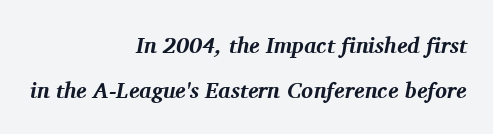
The image shows 22 px bold type, italic (leaning right); set right-aligned, loose line spacing (2.03x), normal letter spacing, not underlined.
